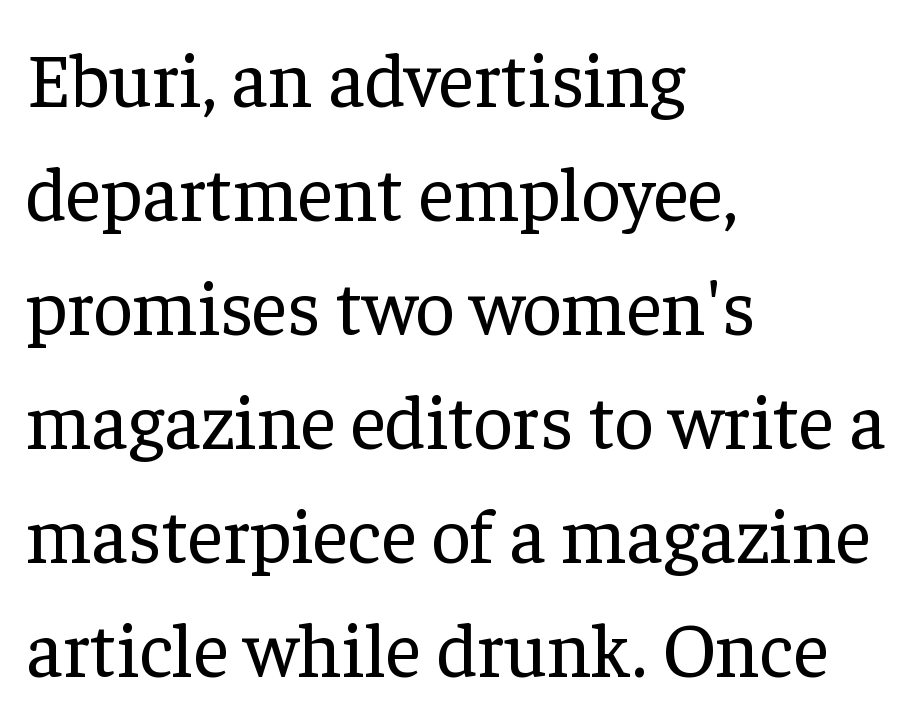
The image shows 77 px regular-weight serif type, upright; set left-aligned, normal line spacing (1.48x), normal letter spacing, not underlined; low stroke contrast and a medium x-height.
